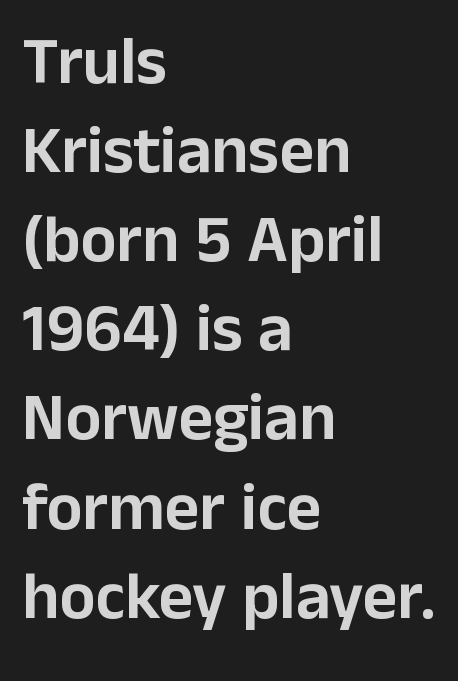
The image shows 67 px sans-serif type, upright; set left-aligned, normal line spacing (1.33x), normal letter spacing, not underlined; low stroke contrast and a medium x-height.
